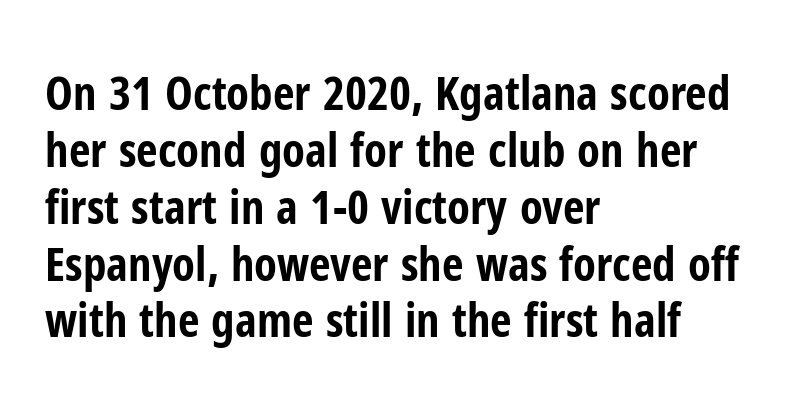
The image shows 47 px bold, condensed sans-serif type, upright; set left-aligned, line spacing 1.21x, normal letter spacing, not underlined; low stroke contrast and a medium x-height.
